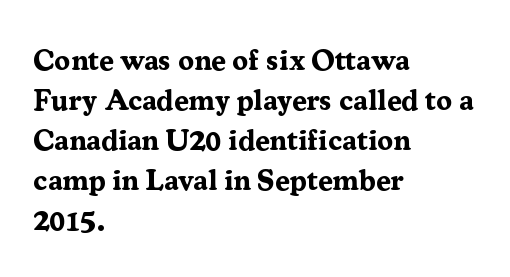
A typesetter would call this zero additional tracking. Is there any slant? The stems are plumb. Spacing verdict: proportional, widths tailored to each character. The setting favours the left margin, as ordinary paragraphs usually do. Decoration check: the copy has no underline.
